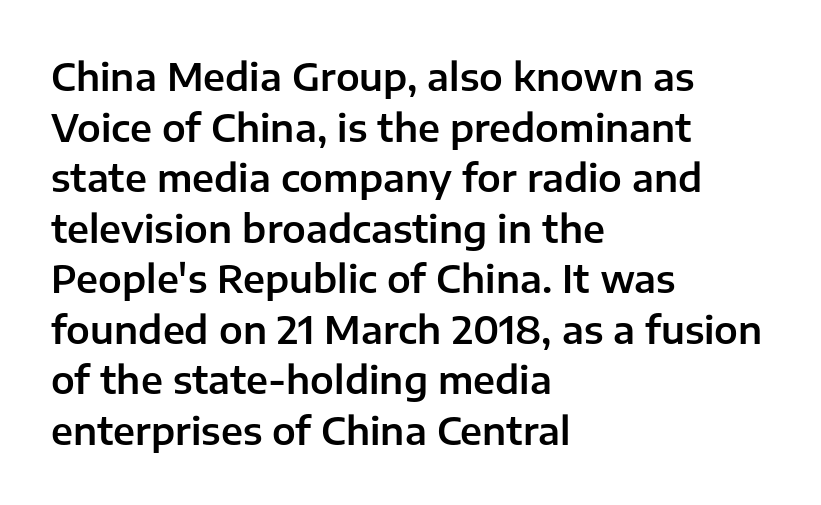
Q: Is the text italic (slanted)? A: No, it is upright.
Q: Is the typeface a serif or a sans-serif typeface? A: Sans-serif.
Q: Is the text underlined? A: No.
Q: How is the paragraph aligned? A: Left-aligned.
Q: Is the spacing between letters normal or unusually wide? A: Normal.
Q: Is the spacing between lines tight, normal or loose? A: Normal.
Q: Width (condensed, normal, or wide)? A: Normal.
Q: Stroke contrast? A: Low.
Q: x-height? A: Medium.
Q: Monospaced? A: No.
